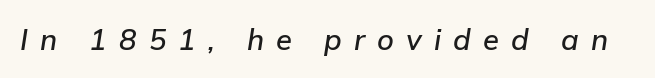
Words appear elongated and porous because spacing is wide. Just letters on the line, the space beneath them empty. The letters advance in unequal steps, a hallmark of proportional type. Posture: slanted.
